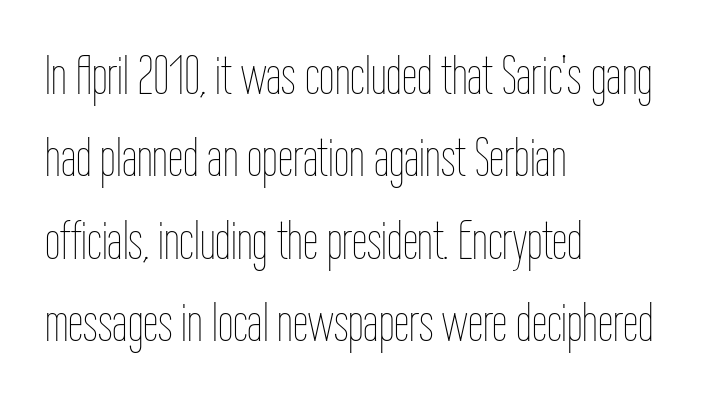
Q: Is the text bold? A: No.
Q: Is the text italic (slanted)? A: No, it is upright.
Q: Is the text underlined? A: No.
Q: How is the paragraph aligned? A: Left-aligned.
Q: Is the spacing between letters normal or unusually wide? A: Normal.
Q: Is the spacing between lines tight, normal or loose? A: Normal.
Q: Width (condensed, normal, or wide)? A: Condensed.
Q: Stroke contrast? A: Low.
Q: x-height? A: Medium.
Q: Monospaced? A: No.
